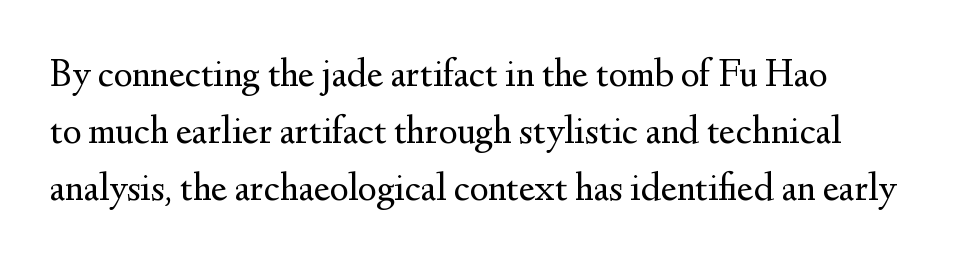
Weight: not bold — regular or lighter. A bare baseline throughout the passage. Short note: letters normally spaced. This sample keeps an unexceptional amount of space between lines.
